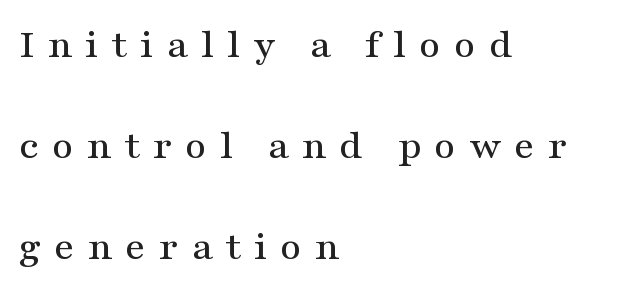
Q: Is the text italic (slanted)? A: No, it is upright.
Q: Is the typeface a serif or a sans-serif typeface? A: Serif.
Q: Is the text underlined? A: No.
Q: How is the paragraph aligned? A: Left-aligned.
Q: Is the spacing between letters normal or unusually wide? A: Unusually wide.
Q: Is the spacing between lines tight, normal or loose? A: Loose.
Q: Width (condensed, normal, or wide)? A: Wide.
Q: Stroke contrast? A: Medium.
Q: x-height? A: Medium.
Q: Monospaced? A: No.
